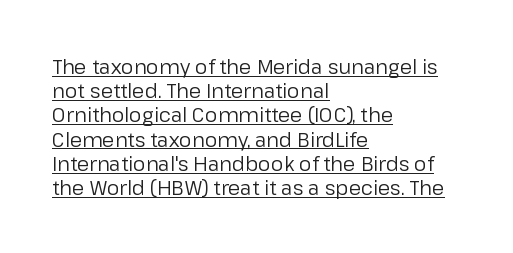
{"italic": "no", "bold": "no", "underline": "yes", "align": "left", "line_spacing_ratio": 1.21, "letter_spacing": "normal", "letter_spacing_em": 0.0, "glyph_px": 20}
